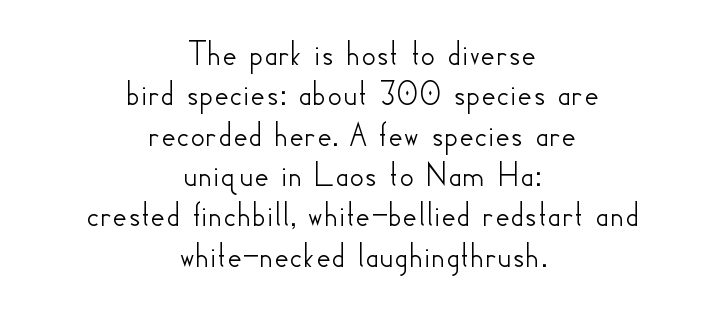
Q: Is the text italic (slanted)? A: No, it is upright.
Q: Is the typeface a serif or a sans-serif typeface? A: Sans-serif.
Q: Is the text underlined? A: No.
Q: How is the paragraph aligned? A: Centered.
Q: Is the spacing between letters normal or unusually wide? A: Normal.
Q: Is the spacing between lines tight, normal or loose? A: Tight.
Q: Width (condensed, normal, or wide)? A: Normal.
Q: Stroke contrast? A: Low.
Q: x-height? A: Small.
Q: Monospaced? A: No.
